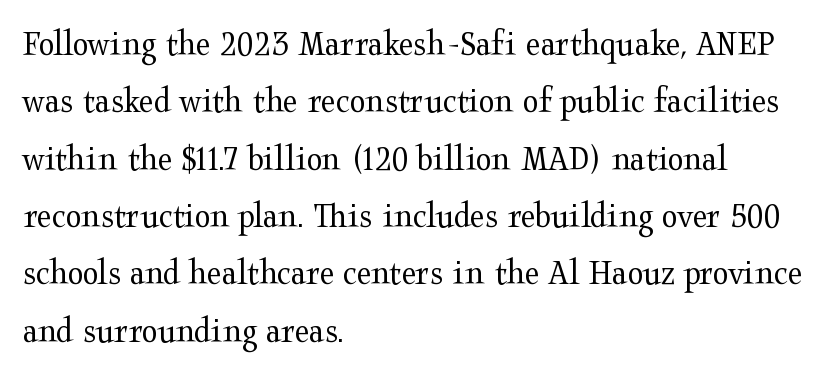
{"serif": "yes", "italic": "no", "bold": "no", "weight": "regular", "width": "wide", "stroke_contrast": "medium", "x_height": "medium", "monospaced": "no", "underline": "no", "align": "left", "line_spacing": "normal", "line_spacing_ratio": 1.55, "letter_spacing": "normal", "letter_spacing_em": 0.0, "glyph_px": 37}
